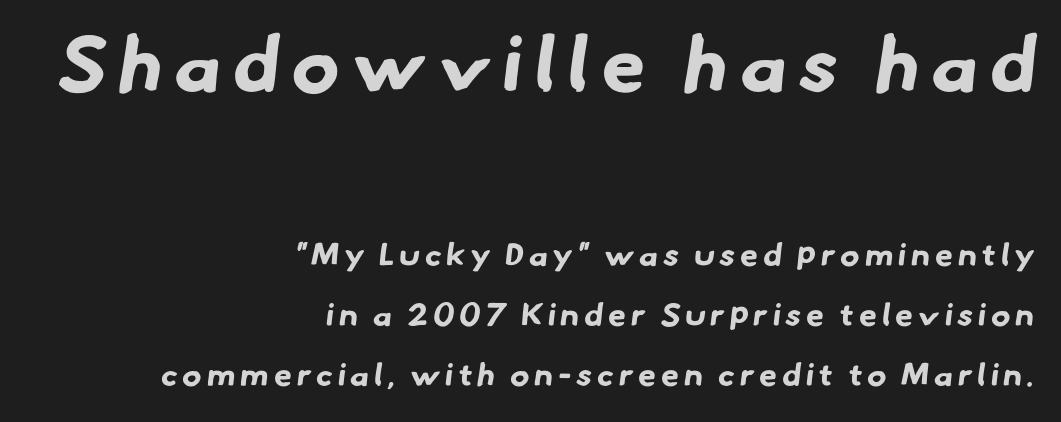
{"serif": "no", "bold": "yes", "weight": "bold", "width": "normal", "stroke_contrast": "low", "x_height": "small", "monospaced": "no", "underline": "no", "align": "right", "line_spacing_ratio": 1.88, "larger_block": "first", "size_ratio": 2.47, "glyph_px": 79}
